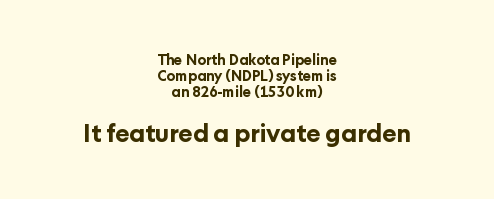
Casual observation: everything's sitting right in the middle. Which of the two is more prominent by size? The second, at the bottom. The area under the type is left untouched. As a designer I'd log this as weight 700, bold. Short note: letters normally spaced. You could barely slide anything between these rows.
